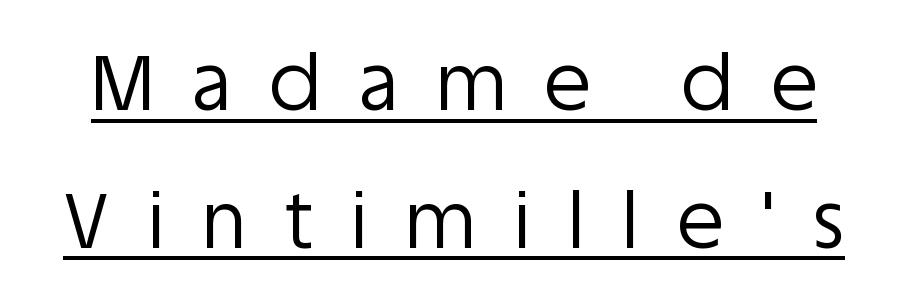
The lettering stays uniformly vertical, giving the passage a roman look. A light-to-regular cut is what we see here. Between one letter and the next there's a generous, obvious gap. A continuous stroke trails under the words, as in a hyperlink. Here the designer chose a conventional face with non-uniform glyph widths.
